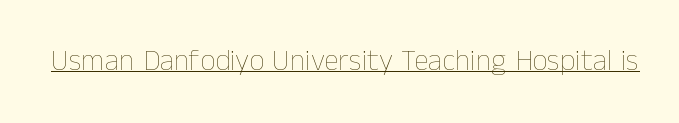
Rendered with straight, roman letterforms. What stands out about the letter spacing? Nothing — it is the standard amount. A light-to-regular cut is what we see here. A typesetter would call this proportional, since set widths differ per character.
